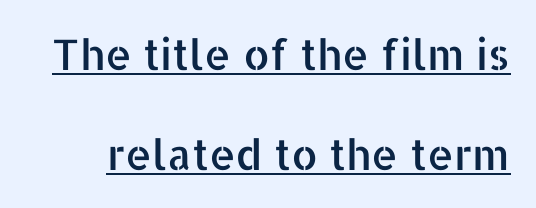
The tracking reads as untouched default to a designer's eye. Has an underline been added? It has. Rows of type keep a wide berth in the vertical direction. The passage shown is typeset with a sans-serif family.
